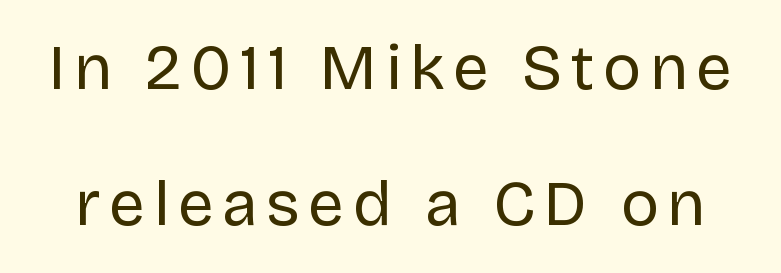
{"serif": "no", "italic": "no", "bold": "no", "weight": "regular", "width": "normal", "stroke_contrast": "low", "x_height": "large", "monospaced": "no", "underline": "no", "line_spacing": "loose", "line_spacing_ratio": 2.13, "glyph_px": 64}
